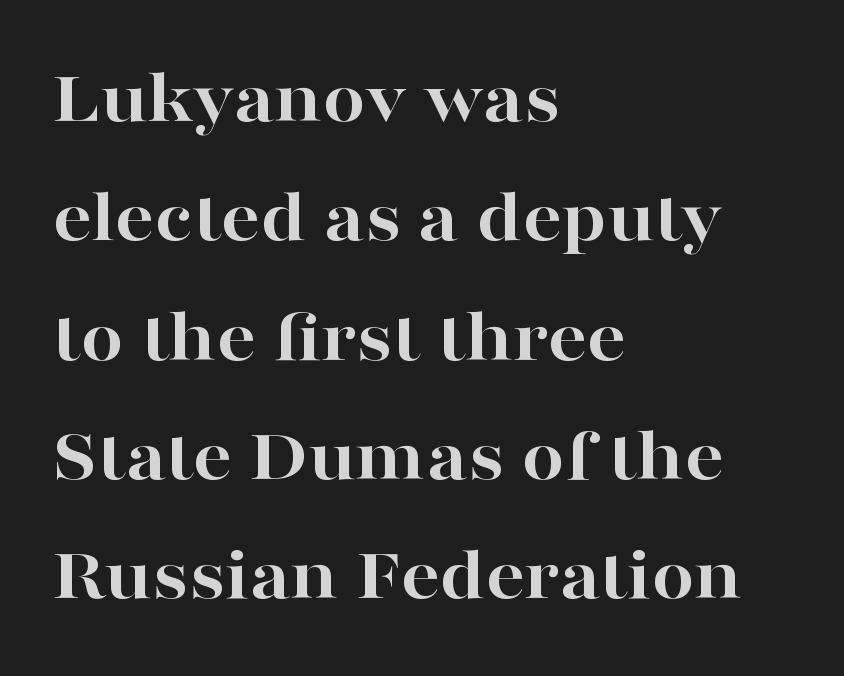
{"serif": "yes", "italic": "no", "bold": "yes", "weight": "bold", "width": "wide", "stroke_contrast": "high", "x_height": "medium", "monospaced": "no", "underline": "no", "align": "left", "line_spacing": "normal", "line_spacing_ratio": 1.55, "letter_spacing": "normal", "letter_spacing_em": 0.0, "glyph_px": 77}
